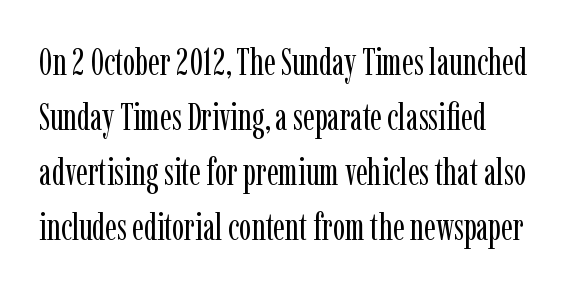
Note the varied advance widths — an 'i' is clearly narrower than an 'm'. These lines were composed using upright roman letters. Honestly, the row spacing looks completely unremarkable. The horizontal fit of the characters is conventional and even. The glyphs are unaccompanied by any horizontal stroke below them. Which margin do the lines hug? The left one — the right edge is uneven.
